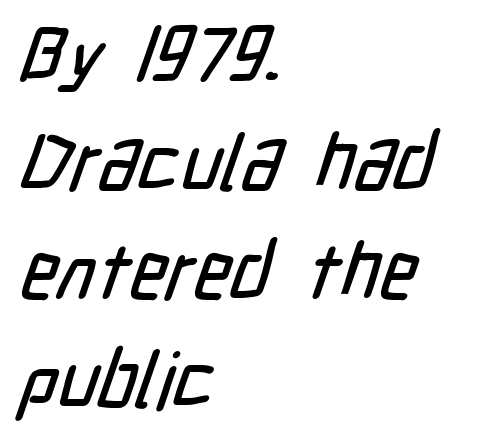
{"serif": "no", "width": "condensed", "stroke_contrast": "low", "x_height": "medium", "monospaced": "no", "underline": "no", "align": "left", "line_spacing": "normal", "line_spacing_ratio": 1.39, "letter_spacing": "normal", "letter_spacing_em": 0.0, "glyph_px": 78}
